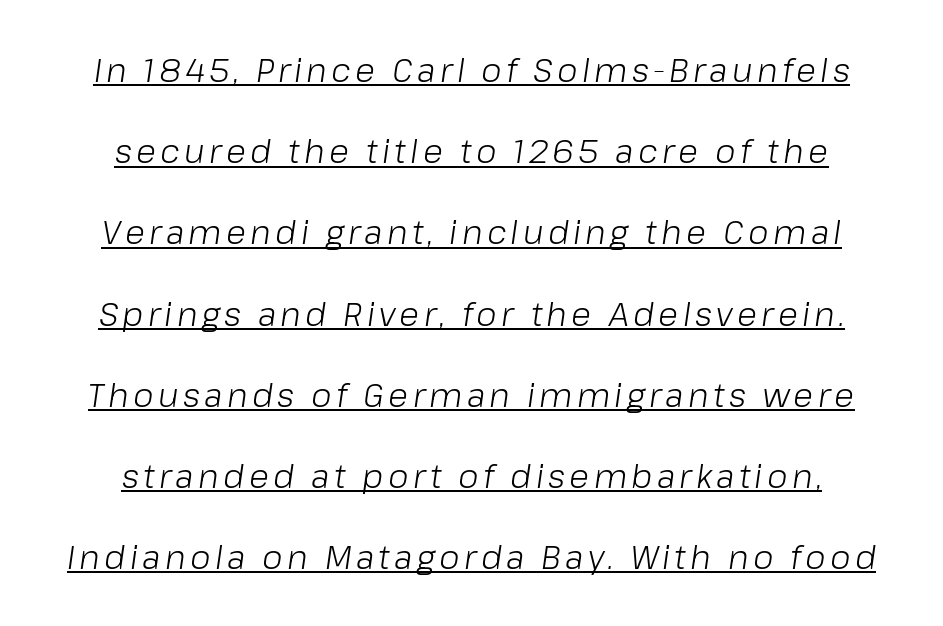
The image shows 33 px light type, italic (leaning right); set centered, loose line spacing (2.46x), underlined; low stroke contrast and a medium x-height.
